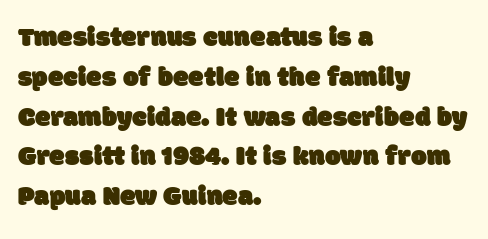
The image shows 28 px sans-serif type; set left-aligned, normal line spacing (1.42x), normal letter spacing, not underlined; low stroke contrast and a large x-height.
